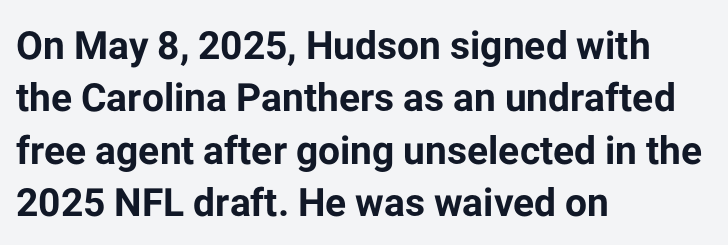
{"serif": "no", "italic": "no", "bold": "yes", "weight": "bold", "width": "normal", "stroke_contrast": "low", "x_height": "medium", "monospaced": "no", "underline": "no", "align": "left", "line_spacing": "normal", "line_spacing_ratio": 1.34, "letter_spacing": "normal", "letter_spacing_em": 0.0, "glyph_px": 39}
